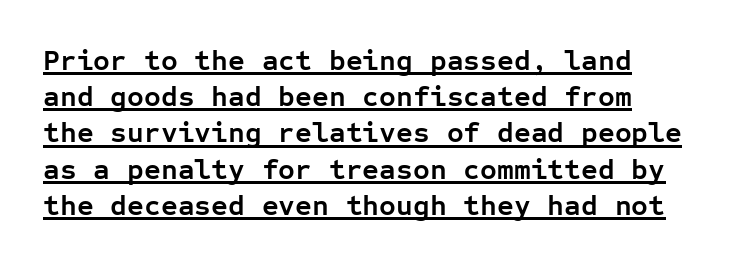
{"serif": "no", "italic": "no", "bold": "yes", "weight": "semibold", "width": "normal", "stroke_contrast": "low", "x_height": "medium", "monospaced": "yes", "underline": "yes", "line_spacing": "normal", "line_spacing_ratio": 1.25, "letter_spacing": "normal", "letter_spacing_em": 0.0, "glyph_px": 29}
